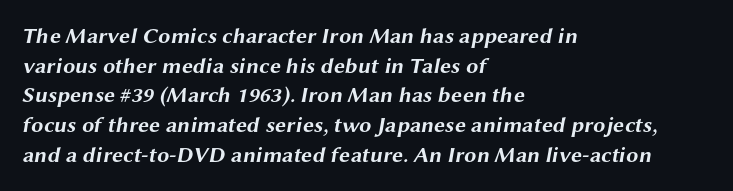
The image shows 22 px bold type; set left-aligned, normal line spacing (1.35x), normal letter spacing, not underlined.
